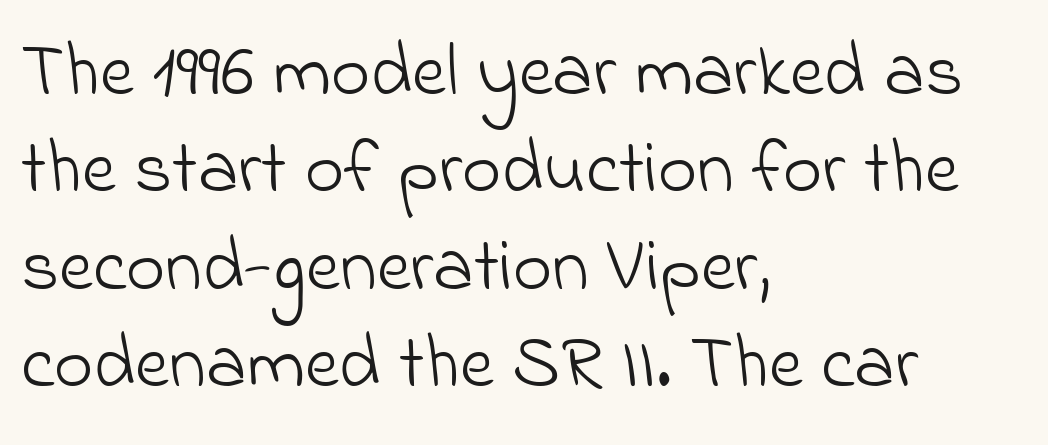
{"serif": "no", "bold": "no", "weight": "light", "width": "normal", "stroke_contrast": "low", "x_height": "small", "monospaced": "no", "underline": "no", "align": "left", "line_spacing": "normal", "line_spacing_ratio": 1.3, "letter_spacing": "normal", "letter_spacing_em": 0.0, "glyph_px": 75}
